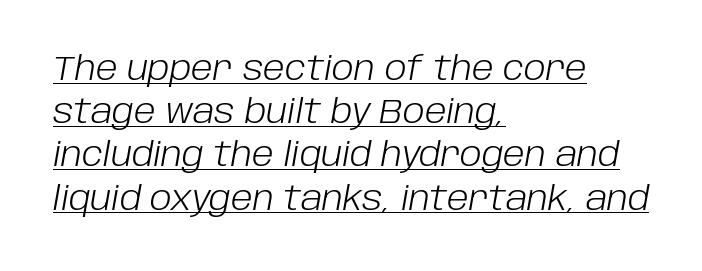
The image shows 33 px light type, italic (leaning right); set left-aligned, normal line spacing (1.31x), normal letter spacing, underlined; low stroke contrast and a large x-height.
